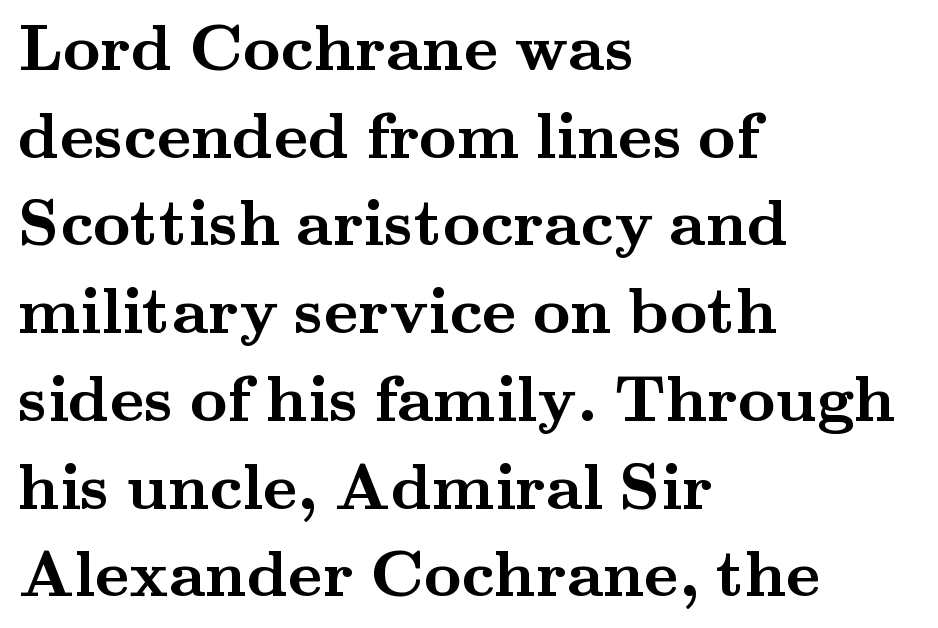
{"serif": "yes", "italic": "no", "bold": "yes", "weight": "semibold", "width": "wide", "stroke_contrast": "medium", "x_height": "small", "monospaced": "no", "underline": "no", "align": "left", "line_spacing": "normal", "line_spacing_ratio": 1.35, "letter_spacing": "normal", "letter_spacing_em": 0.0, "glyph_px": 65}
